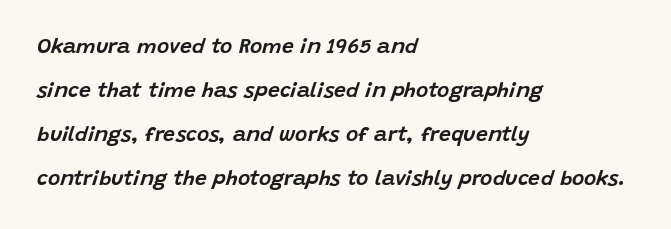
{"italic": "yes", "lean": "right", "slant_degrees": 15, "underline": "no", "align": "left", "line_spacing": "loose", "line_spacing_ratio": 2.1, "letter_spacing": "normal", "letter_spacing_em": 0.0, "glyph_px": 21}
